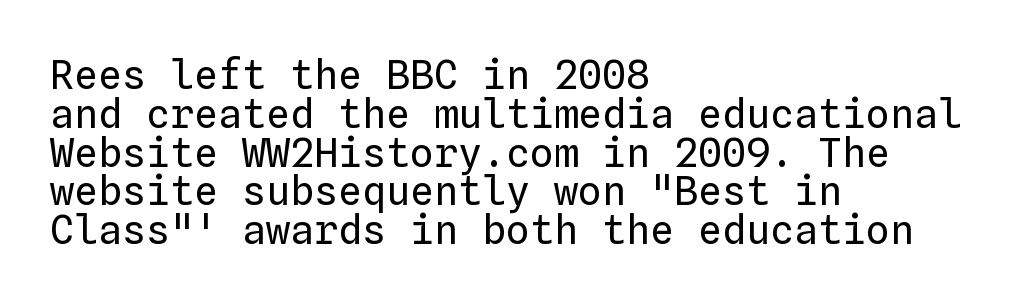
Q: Is the text bold? A: No.
Q: Is the text italic (slanted)? A: No, it is upright.
Q: Is the text underlined? A: No.
Q: How is the paragraph aligned? A: Left-aligned.
Q: Is the spacing between letters normal or unusually wide? A: Normal.
Q: Is the spacing between lines tight, normal or loose? A: Tight.
Q: Width (condensed, normal, or wide)? A: Normal.
Q: Stroke contrast? A: Low.
Q: x-height? A: Medium.
Q: Monospaced? A: Yes.
